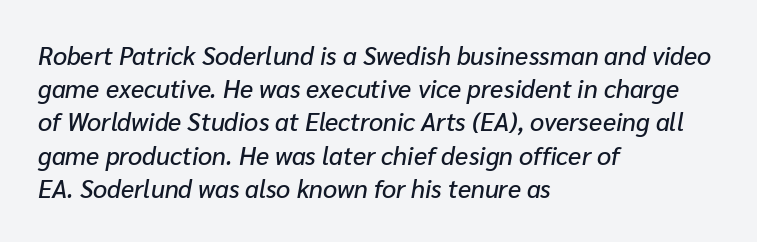
Casual observation: everything's shoved over to the left. The baseline area is clear. Whoever set this chose a conventional vertical rhythm. Emphasis-style slanted type is in use.
